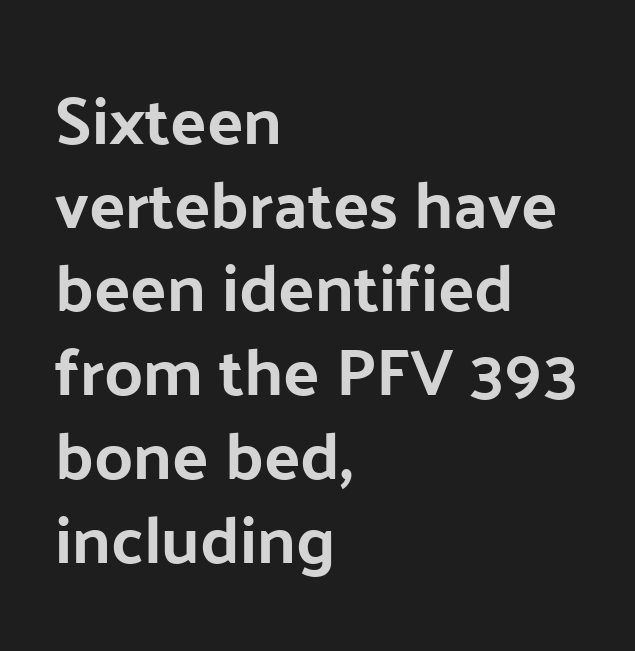
Q: Is the text italic (slanted)? A: No, it is upright.
Q: Is the typeface a serif or a sans-serif typeface? A: Sans-serif.
Q: Is the text underlined? A: No.
Q: How is the paragraph aligned? A: Left-aligned.
Q: Is the spacing between letters normal or unusually wide? A: Normal.
Q: Is the spacing between lines tight, normal or loose? A: Normal.
Q: Width (condensed, normal, or wide)? A: Normal.
Q: Stroke contrast? A: Low.
Q: x-height? A: Medium.
Q: Monospaced? A: No.
